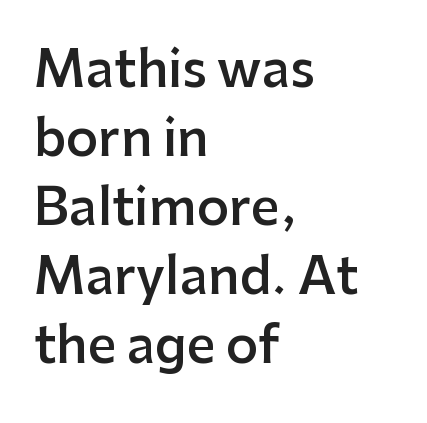
{"serif": "no", "italic": "no", "bold": "semi", "weight": "semibold", "width": "normal", "stroke_contrast": "low", "x_height": "medium", "monospaced": "no", "underline": "no", "align": "left", "line_spacing": "normal", "line_spacing_ratio": 1.38, "letter_spacing": "normal", "letter_spacing_em": 0.0, "glyph_px": 50}
